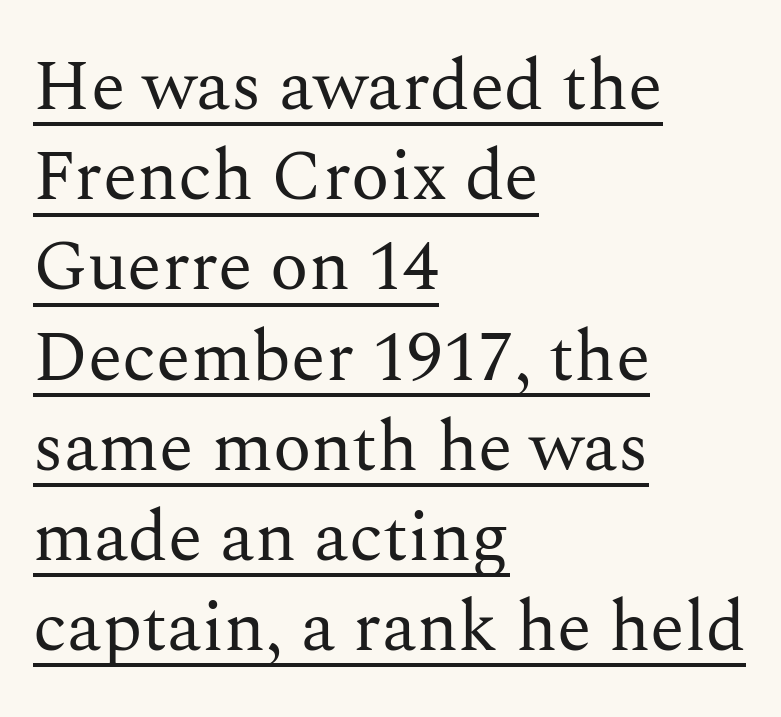
The rendering keeps characters at their native spacing. A typesetter would mark this as roman, not italic. Note the varied advance widths — an 'i' is clearly narrower than an 'm'. This is not heavy type; no bold has been used. The rendered words wear a rule along their underside.
